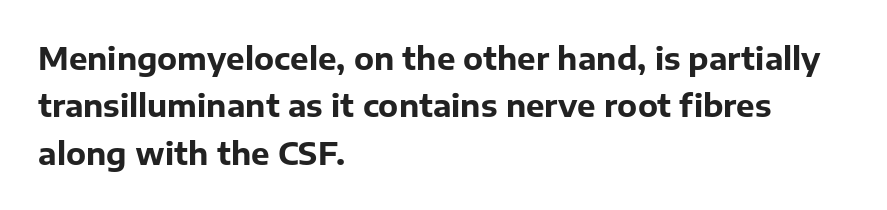
{"serif": "no", "italic": "no", "bold": "yes", "weight": "bold", "width": "normal", "stroke_contrast": "low", "x_height": "medium", "monospaced": "no", "underline": "no", "align": "left", "line_spacing": "normal", "line_spacing_ratio": 1.53, "letter_spacing": "normal", "letter_spacing_em": 0.0, "glyph_px": 31}
